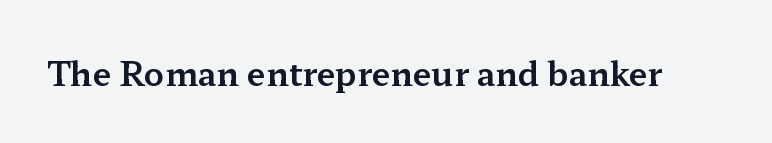
Lines of text with bare space underneath. This sample uses plain, unmodified letter spacing. The text was rendered using a seriffed face with decorative stroke endings. Upright lettering throughout.
